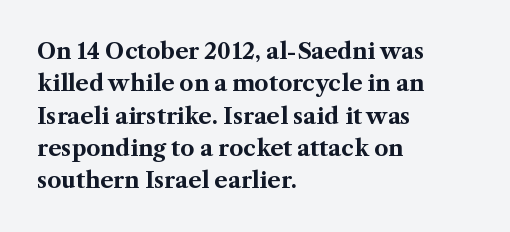
This block has exactly the height ordinary leading produces. A roman cut, with each character standing at attention. Typesetter's note: full bold, strokes at maximum text heaviness. The rendering anchors every line to the left-hand side.
